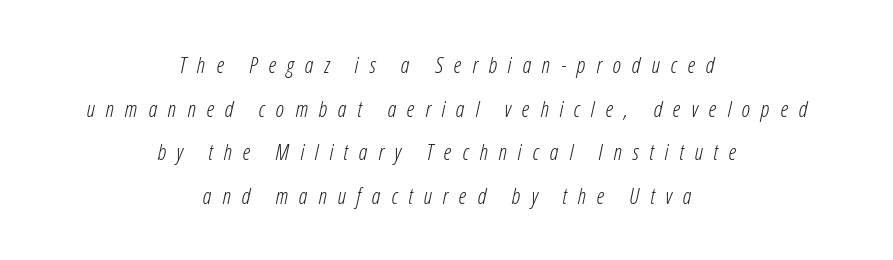
One glance says open: line gaps are wider than usual. The paragraph shown floats in the horizontal middle. Look at the tracking — it's clearly loosened, letters drifting apart. Each stroke keeps to a modest, everyday thickness or less. The glyphs are unaccompanied by any horizontal stroke below them. This is oblique type, the kind used for emphasis or titles.
